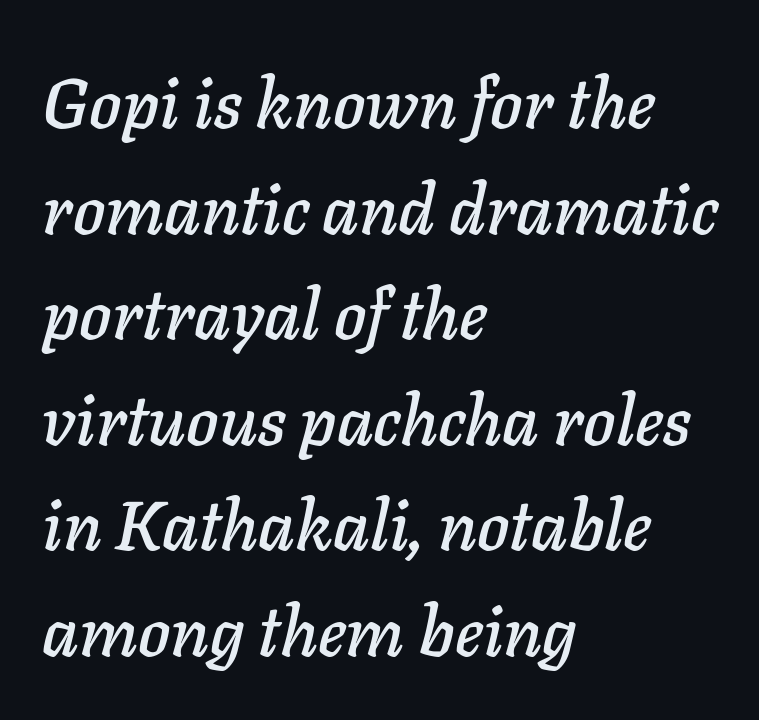
Q: Is the text italic (slanted)? A: Yes, it leans right by about 11 degrees.
Q: Is the text underlined? A: No.
Q: How is the paragraph aligned? A: Left-aligned.
Q: Is the spacing between letters normal or unusually wide? A: Normal.
Q: Is the spacing between lines tight, normal or loose? A: Normal.
Q: Width (condensed, normal, or wide)? A: Normal.
Q: Stroke contrast? A: Low.
Q: x-height? A: Medium.
Q: Monospaced? A: No.
